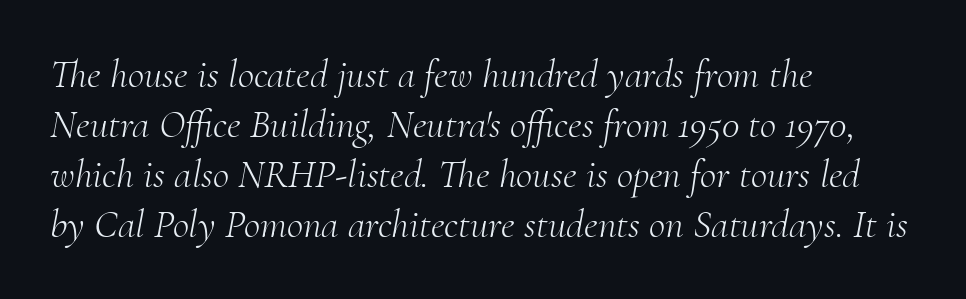
The rows are spaced the way most documents space them. Caption: standard tracking, unaltered. The setting favours the left margin, as ordinary paragraphs usually do. Characters are canted at an angle relative to the baseline's perpendicular. Examine the stroke ends and you'll spot serifs.
